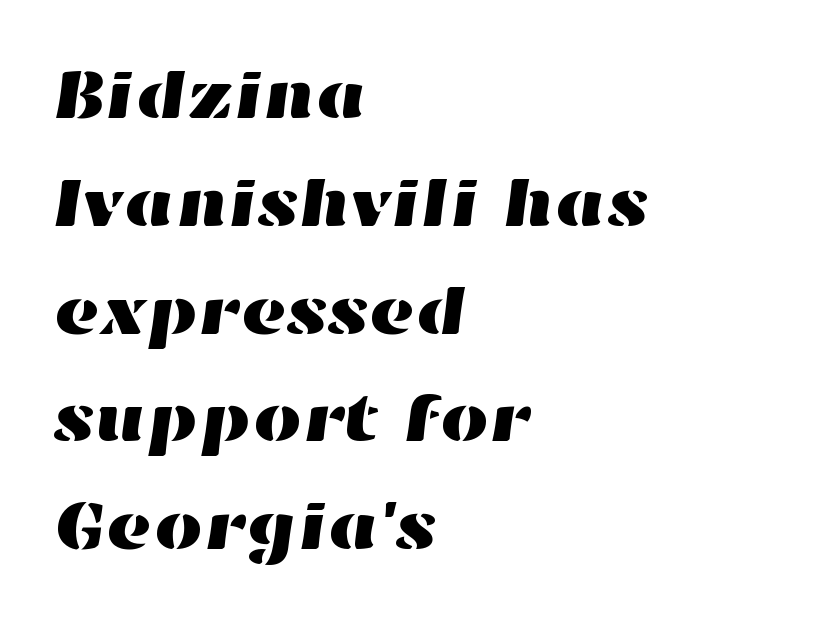
{"width": "wide", "stroke_contrast": "high", "x_height": "medium", "monospaced": "no", "underline": "no", "align": "left", "line_spacing": "normal", "line_spacing_ratio": 1.54, "letter_spacing": "normal", "letter_spacing_em": 0.0, "glyph_px": 70}
